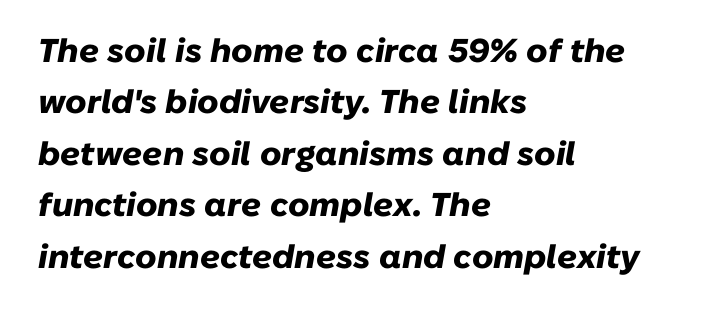
{"italic": "yes", "lean": "right", "slant_degrees": 10, "bold": "yes", "weight": "heavy", "width": "normal", "stroke_contrast": "low", "x_height": "medium", "monospaced": "no", "underline": "no", "align": "left", "line_spacing": "normal", "line_spacing_ratio": 1.56, "letter_spacing": "normal", "letter_spacing_em": 0.0, "glyph_px": 33}
